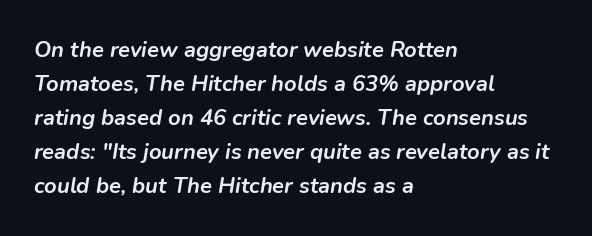
The image shows 22 px bold type, italic (leaning right); set left-aligned, normal line spacing (1.55x), normal letter spacing, not underlined.
